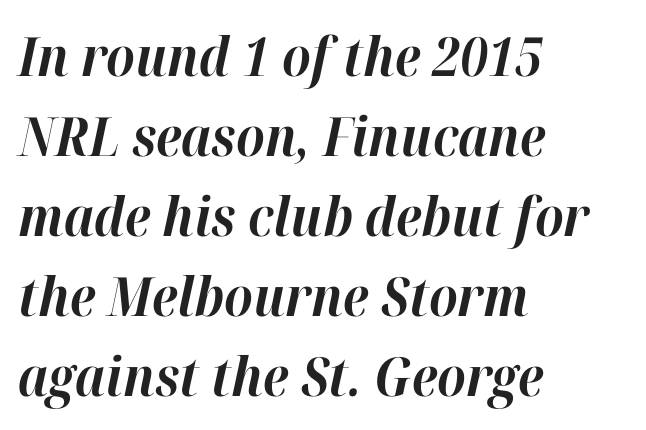
The image shows 54 px bold type, italic (leaning right); set left-aligned, normal line spacing (1.48x), normal letter spacing, not underlined; high stroke contrast and a medium x-height.
